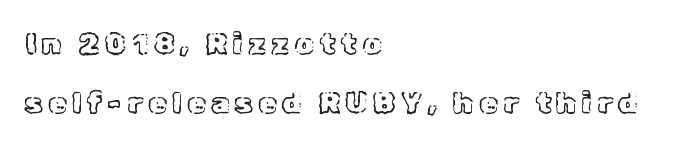
Q: Is the text italic (slanted)? A: No, it is upright.
Q: Is the text underlined? A: No.
Q: How is the paragraph aligned? A: Left-aligned.
Q: Is the spacing between lines tight, normal or loose? A: Loose.
Q: Width (condensed, normal, or wide)? A: Normal.
Q: x-height? A: Medium.
Q: Monospaced? A: No.
